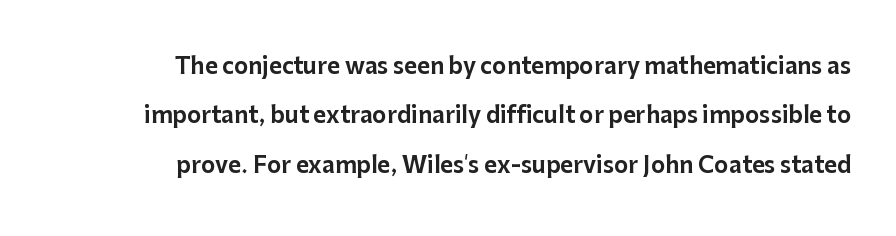
The image shows 22 px text type, upright; set right-aligned, loose line spacing (2.24x), normal letter spacing, not underlined.
